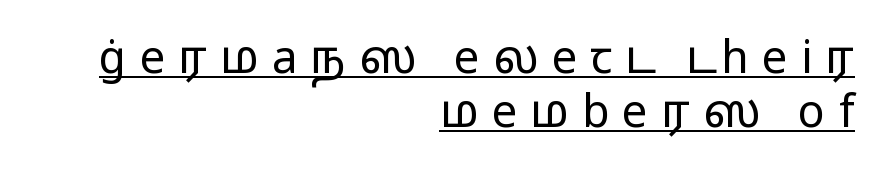
The typeface chosen for these lines omits serifs. The face used here is rendered with a markedly widened letterfit. Layout note: lines flush right. Every stem runs plumb, perpendicular to the baseline. This sample carries an underscore along the baseline area. Looks like regular typesetting: each glyph gets only the width it needs.
